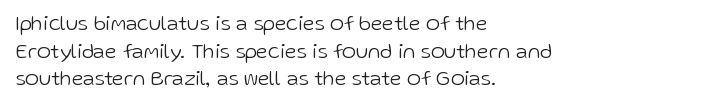
The image shows 21 px text type, upright; set left-aligned, normal line spacing (1.31x), normal letter spacing, not underlined.
